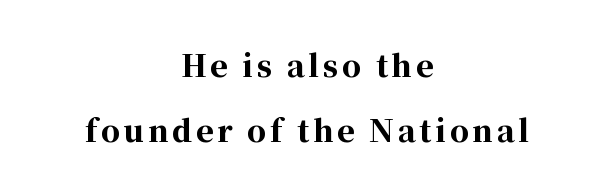
{"serif": "yes", "italic": "no", "bold": "yes", "weight": "bold", "width": "normal", "stroke_contrast": "high", "x_height": "medium", "monospaced": "no", "underline": "no", "align": "center", "line_spacing": "loose", "line_spacing_ratio": 2.16, "glyph_px": 30}
